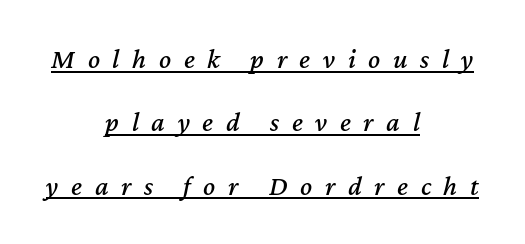
{"italic": "yes", "lean": "right", "slant_degrees": 12, "width": "normal", "stroke_contrast": "medium", "x_height": "medium", "monospaced": "no", "underline": "yes", "align": "center", "line_spacing": "loose", "line_spacing_ratio": 2.26, "letter_spacing": "wide", "letter_spacing_em": 0.45, "glyph_px": 28}
